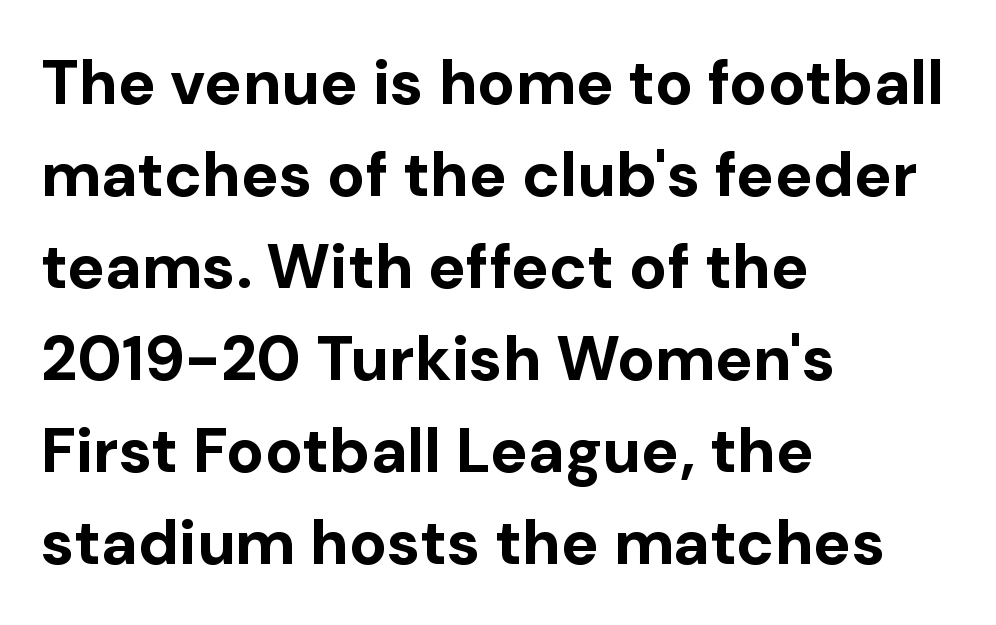
Q: Is the text bold? A: Yes.
Q: Is the text italic (slanted)? A: No, it is upright.
Q: Is the typeface a serif or a sans-serif typeface? A: Sans-serif.
Q: Is the text underlined? A: No.
Q: How is the paragraph aligned? A: Left-aligned.
Q: Is the spacing between letters normal or unusually wide? A: Normal.
Q: Is the spacing between lines tight, normal or loose? A: Normal.
Q: Width (condensed, normal, or wide)? A: Normal.
Q: Stroke contrast? A: Low.
Q: x-height? A: Medium.
Q: Monospaced? A: No.
